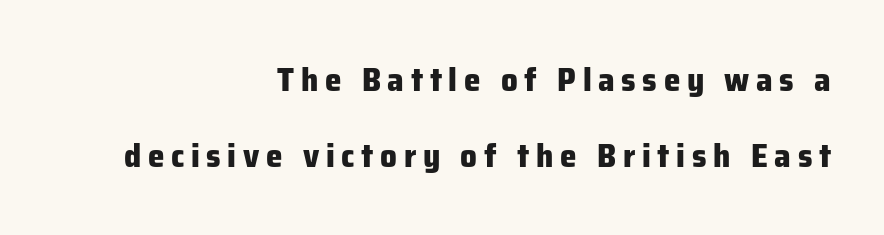
{"serif": "no", "italic": "no", "bold": "yes", "weight": "heavy", "width": "normal", "stroke_contrast": "low", "x_height": "medium", "monospaced": "no", "underline": "no", "align": "right", "line_spacing": "loose", "line_spacing_ratio": 2.29, "letter_spacing": "wide", "letter_spacing_em": 0.2, "glyph_px": 33}
